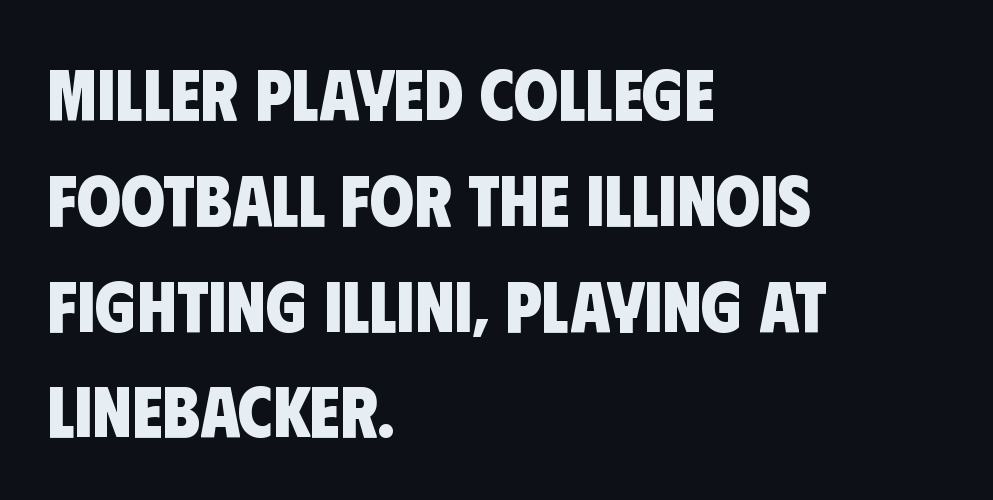
The image shows 71 px heavy, condensed sans-serif type; set left-aligned, normal line spacing (1.49x), normal letter spacing, not underlined; low stroke contrast and a large x-height.
